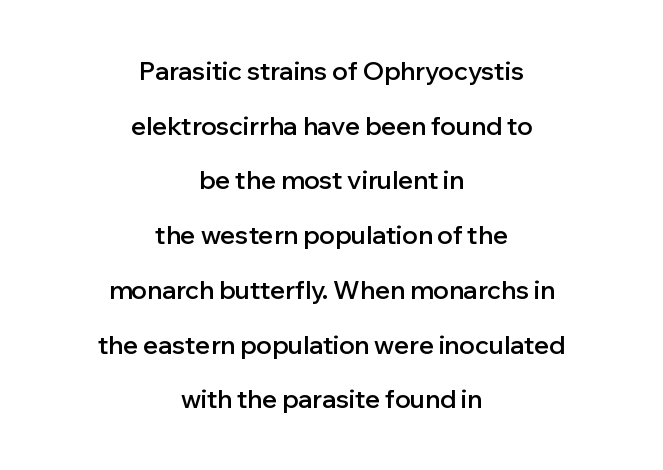
The rendering uses a large line-height, opening up the rows. Compared with a flush-left layout, this one balances lines on the center instead. Letter spacing: default. Each glyph is drawn with semibold strokes, heavier than normal yet not fully bold.
